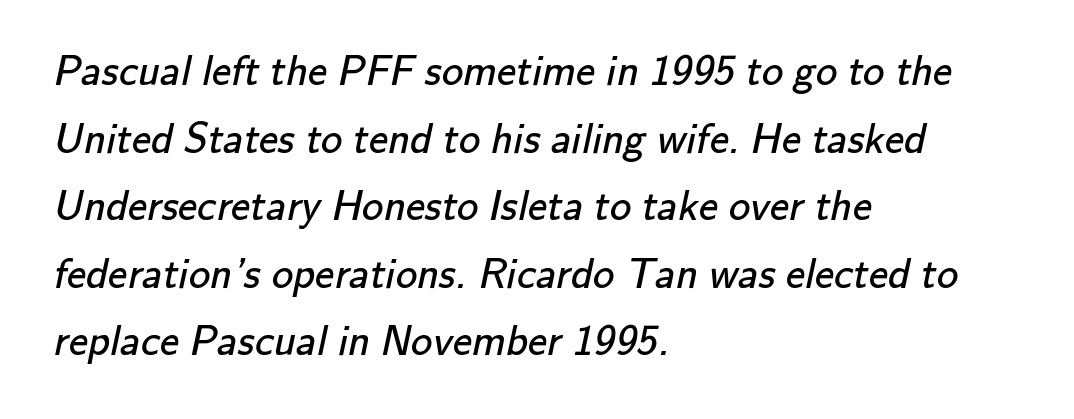
{"serif": "no", "bold": "no", "weight": "regular", "width": "normal", "stroke_contrast": "low", "x_height": "small", "monospaced": "no", "underline": "no", "align": "left", "line_spacing": "normal", "line_spacing_ratio": 1.57, "letter_spacing": "normal", "letter_spacing_em": 0.0, "glyph_px": 43}
